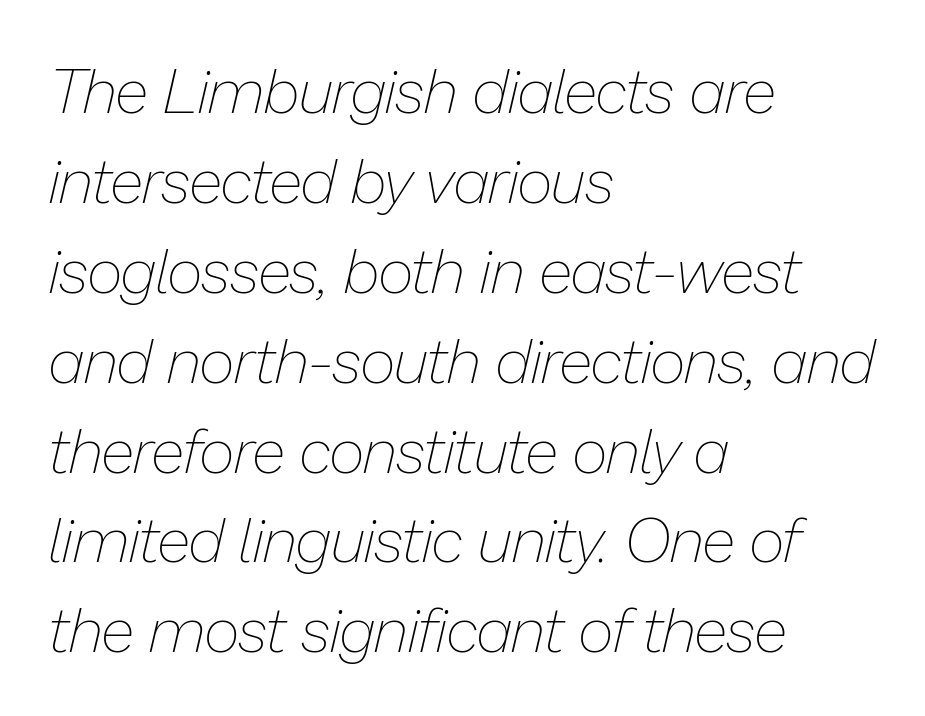
The image shows 62 px thin type, italic (leaning right); set left-aligned, normal line spacing (1.45x), normal letter spacing, not underlined; low stroke contrast and a medium x-height.
